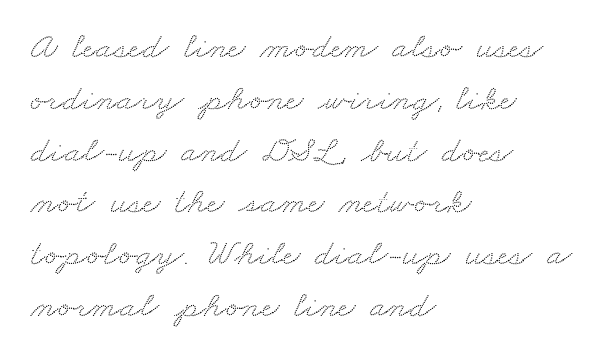
{"serif": "yes", "width": "wide", "stroke_contrast": "medium", "x_height": "small", "monospaced": "no", "underline": "no", "align": "left", "line_spacing": "normal", "line_spacing_ratio": 1.4, "letter_spacing": "normal", "letter_spacing_em": 0.0, "glyph_px": 37}
